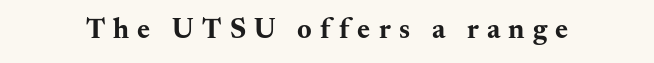
The face used here is proportionally spaced, like ordinary book or web type. The string is rendered with underlining switched off. Tracking value appears strongly positive — letters spread wide. Font category for this specimen: serif.
